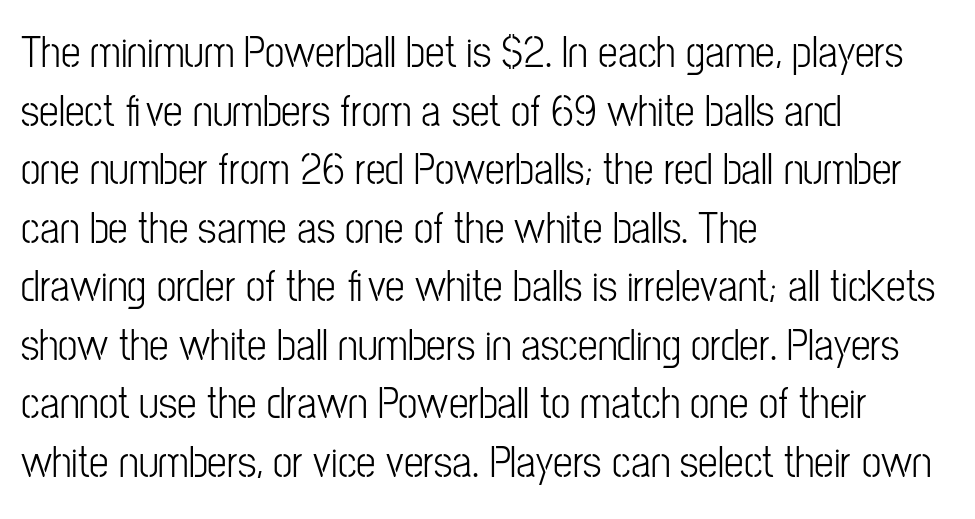
The image shows 44 px light, condensed sans-serif type, upright; set left-aligned, normal line spacing (1.33x), normal letter spacing, not underlined; low stroke contrast and a medium x-height.
